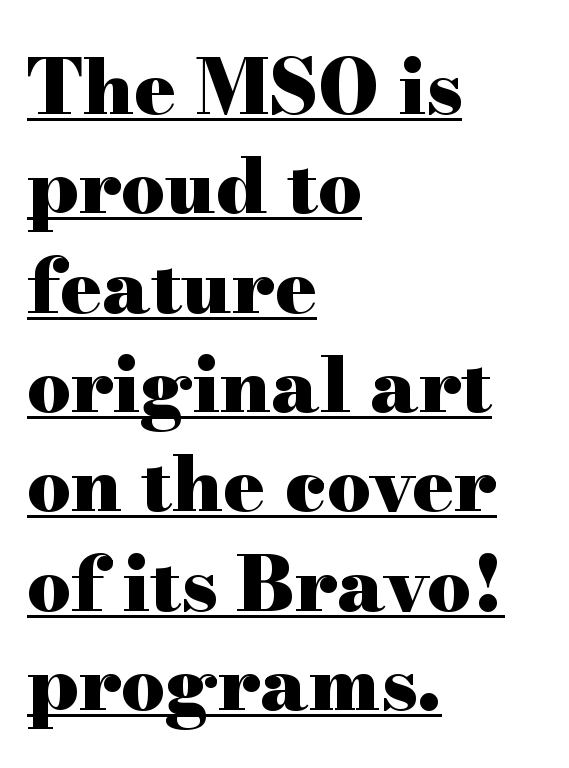
Q: Is the text bold? A: Yes.
Q: Is the text italic (slanted)? A: No, it is upright.
Q: Is the typeface a serif or a sans-serif typeface? A: Serif.
Q: Is the text underlined? A: Yes.
Q: How is the paragraph aligned? A: Left-aligned.
Q: Is the spacing between letters normal or unusually wide? A: Normal.
Q: Is the spacing between lines tight, normal or loose? A: Normal.
Q: Width (condensed, normal, or wide)? A: Wide.
Q: Stroke contrast? A: High.
Q: x-height? A: Small.
Q: Monospaced? A: No.
